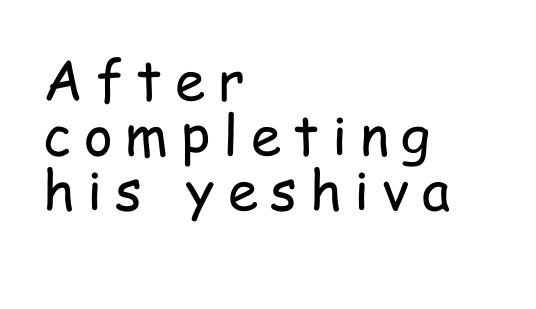
Upright lettering throughout. Beneath every word, the page is bare. Look at the bottom of the vertical strokes: they stop flat, with no serifs. Stems here are at most as thick as an everyday book face.
